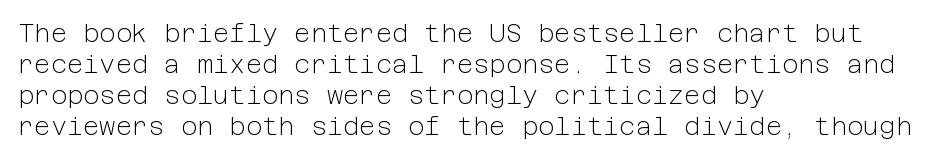
Q: Is the text bold? A: No.
Q: Is the text italic (slanted)? A: No, it is upright.
Q: Is the text underlined? A: No.
Q: How is the paragraph aligned? A: Left-aligned.
Q: Is the spacing between letters normal or unusually wide? A: Normal.
